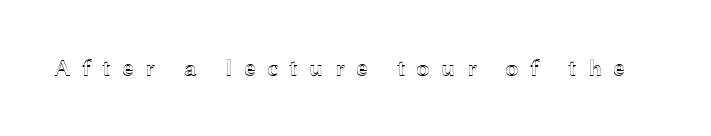
{"italic": "no", "underline": "no", "letter_spacing": "wide", "letter_spacing_em": 0.47, "glyph_px": 24}
